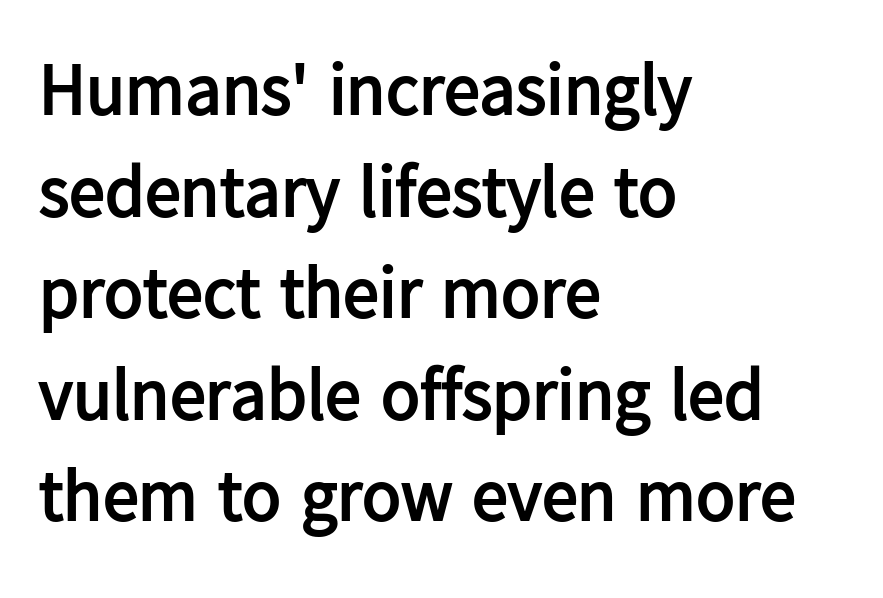
The image shows 72 px semibold sans-serif type, upright; set left-aligned, normal line spacing (1.41x), normal letter spacing, not underlined; low stroke contrast and a medium x-height.
